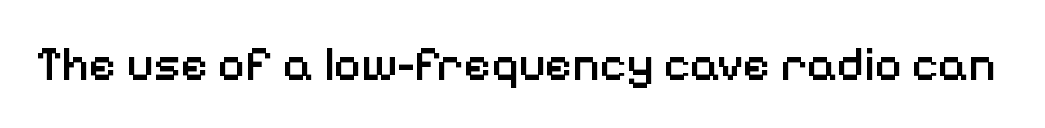
The image shows 47 px semibold sans-serif type, upright; set normal letter spacing, not underlined; low stroke contrast and a medium x-height.
